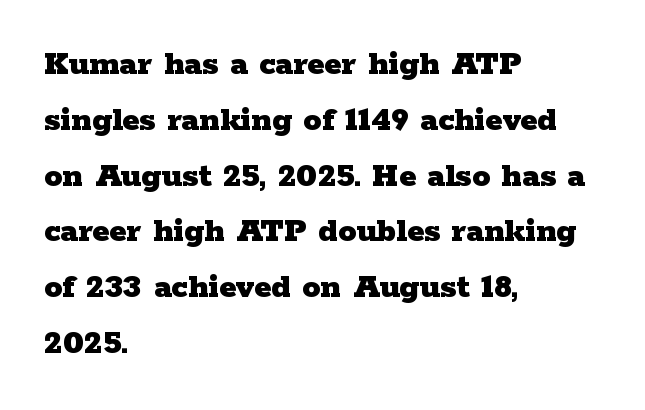
The rag falls on the right side of this text block. If you measured baseline to baseline, you'd find a middling distance. Compared with an ordinary text face, these strokes are far heavier — a full bold. Observe the ordinary spacing: letters are neighbours, not strangers.
